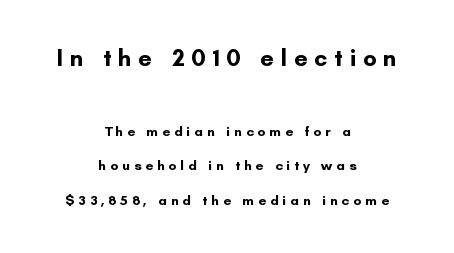
{"italic": "no", "bold": "yes", "underline": "no", "align": "center", "line_spacing": "loose", "line_spacing_ratio": 2.48, "letter_spacing": "wide", "letter_spacing_em": 0.28, "larger_block": "first", "size_ratio": 1.71, "glyph_px": 24}
